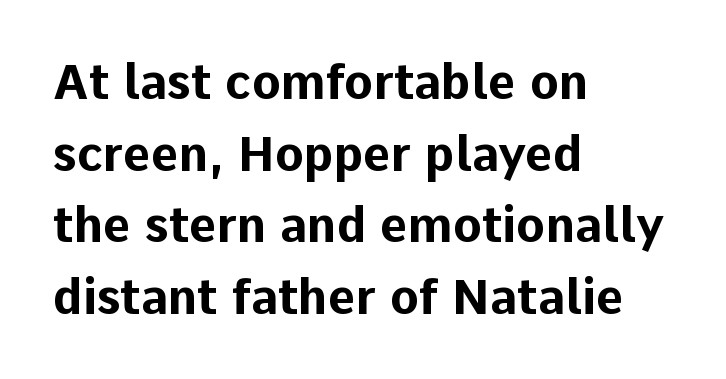
Q: Is the text bold? A: Yes.
Q: Is the text italic (slanted)? A: No, it is upright.
Q: Is the typeface a serif or a sans-serif typeface? A: Sans-serif.
Q: Is the text underlined? A: No.
Q: How is the paragraph aligned? A: Left-aligned.
Q: Is the spacing between letters normal or unusually wide? A: Normal.
Q: Is the spacing between lines tight, normal or loose? A: Normal.
Q: Width (condensed, normal, or wide)? A: Normal.
Q: Stroke contrast? A: Low.
Q: x-height? A: Medium.
Q: Monospaced? A: No.
